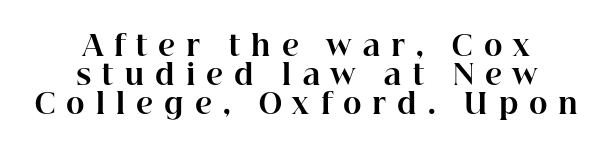
{"serif": "yes", "italic": "no", "bold": "yes", "weight": "bold", "width": "normal", "stroke_contrast": "high", "x_height": "medium", "monospaced": "no", "underline": "no", "align": "center", "line_spacing": "tight", "line_spacing_ratio": 1.04, "letter_spacing": "wide", "letter_spacing_em": 0.39, "glyph_px": 28}
